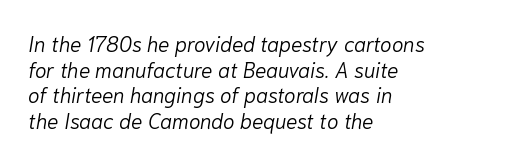
The image shows 21 px text type, italic (leaning right); set left-aligned, line spacing 1.22x, normal letter spacing, not underlined.
